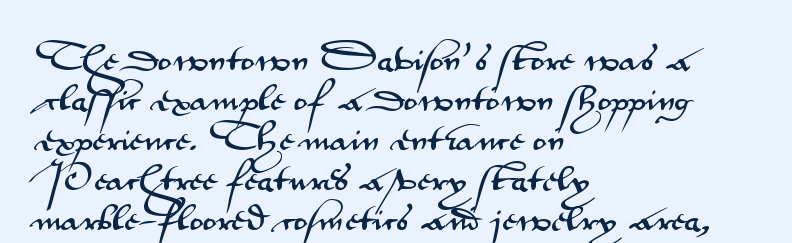
The image shows 29 px wide sans-serif type; set left-aligned, normal line spacing (1.38x), normal letter spacing, not underlined; medium stroke contrast and a small x-height.
